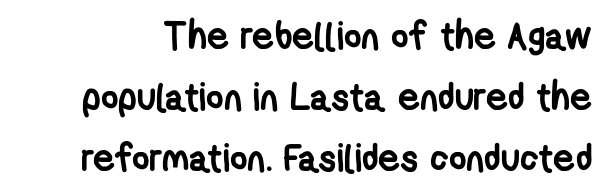
Q: Is the text bold? A: Yes.
Q: Is the typeface a serif or a sans-serif typeface? A: Sans-serif.
Q: Is the text underlined? A: No.
Q: Is the spacing between letters normal or unusually wide? A: Normal.
Q: Is the spacing between lines tight, normal or loose? A: Normal.
Q: Width (condensed, normal, or wide)? A: Condensed.
Q: Stroke contrast? A: Low.
Q: x-height? A: Medium.
Q: Monospaced? A: No.
